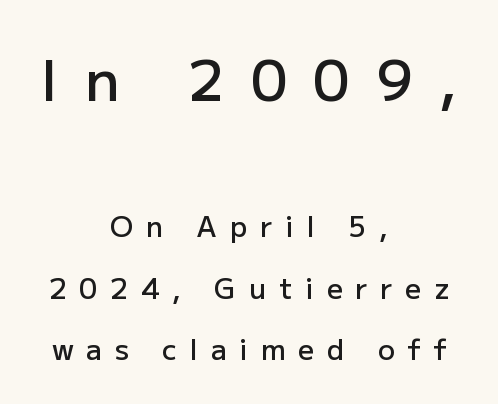
{"serif": "no", "italic": "no", "bold": "semi", "weight": "semibold", "width": "normal", "stroke_contrast": "low", "x_height": "medium", "monospaced": "no", "underline": "no", "align": "center", "line_spacing": "loose", "line_spacing_ratio": 2.19, "letter_spacing": "wide", "letter_spacing_em": 0.46, "larger_block": "first", "size_ratio": 2.04, "glyph_px": 57}
